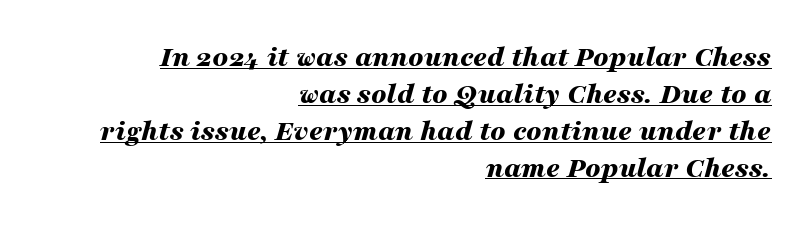
The image shows 30 px bold, wide type, italic (leaning right); set right-aligned, line spacing 1.23x, normal letter spacing, underlined; medium stroke contrast and a medium x-height.
